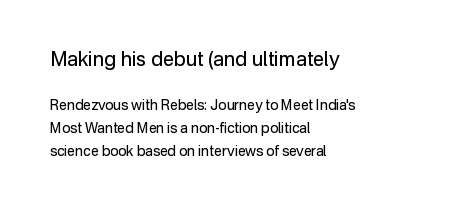
Q: Is the text bold? A: No.
Q: Is the text italic (slanted)? A: No, it is upright.
Q: Is the text underlined? A: No.
Q: How is the paragraph aligned? A: Left-aligned.
Q: Is the spacing between letters normal or unusually wide? A: Normal.
Q: Is the spacing between lines tight, normal or loose? A: Normal.
Q: Which block of text is set in a larger size, the first (top) or the second (bottom)? A: The first (top) one.
